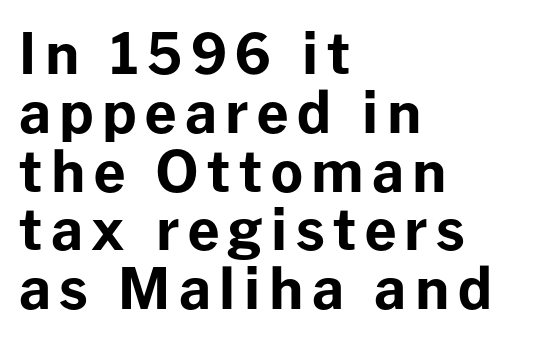
Varying glyph widths throughout — classic text-font behaviour. These words are printed bold, with thick strokes throughout. Notice how the stems are strictly vertical — no italics here. You can tell from the bare stems that sans-serif type was used. Line spacing here is tight.
